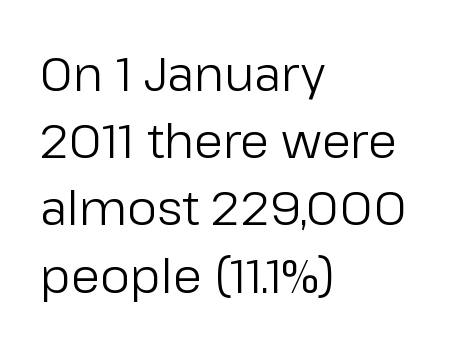
Q: Is the text bold? A: No.
Q: Is the text italic (slanted)? A: No, it is upright.
Q: Is the typeface a serif or a sans-serif typeface? A: Sans-serif.
Q: Is the text underlined? A: No.
Q: How is the paragraph aligned? A: Left-aligned.
Q: Is the spacing between letters normal or unusually wide? A: Normal.
Q: Is the spacing between lines tight, normal or loose? A: Normal.
Q: Width (condensed, normal, or wide)? A: Normal.
Q: Stroke contrast? A: Low.
Q: x-height? A: Medium.
Q: Monospaced? A: No.
